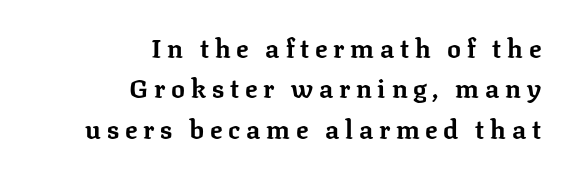
Check under the words: just untouched page. These words are printed bold, with thick strokes throughout. Inter-character spacing is expanded well beyond the font's built-in metrics. This sample uses an upright cut, with every glyph sitting square on the baseline. The paragraph has a hard right edge and a soft left edge.
